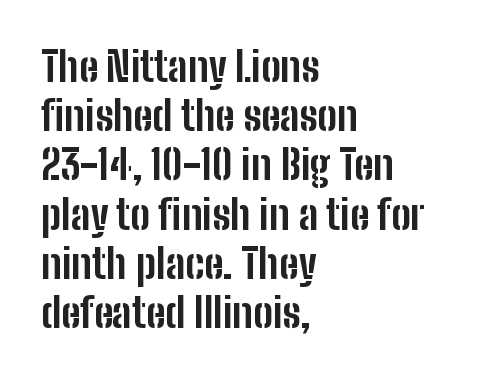
The axis of the letterforms is exactly vertical. Caption: multi-line text, flush left, ragged right. Unmarked baselines from the first word to the last. The letters advance in unequal steps, a hallmark of proportional type.
